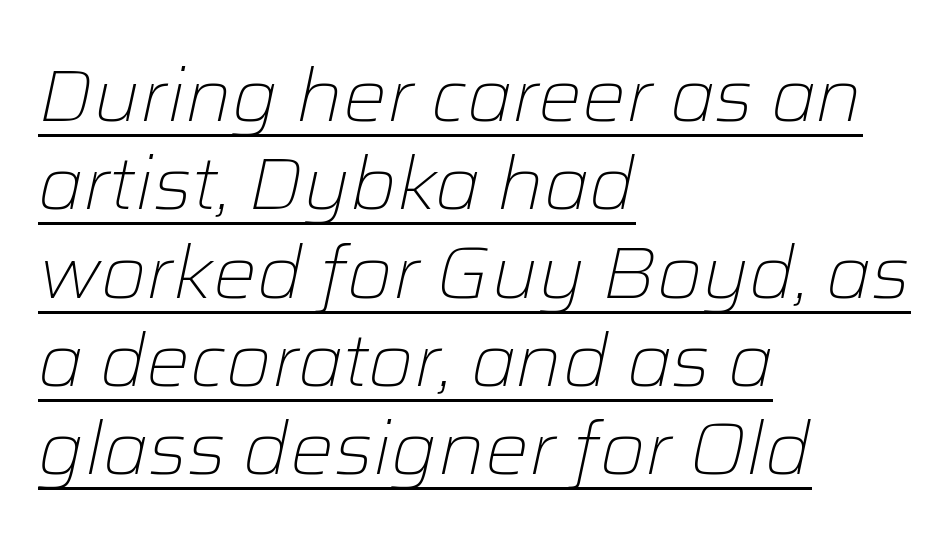
{"italic": "yes", "lean": "right", "slant_degrees": 12, "bold": "no", "weight": "light", "width": "normal", "stroke_contrast": "low", "x_height": "medium", "monospaced": "no", "underline": "yes", "align": "left", "line_spacing_ratio": 1.21, "letter_spacing": "normal", "letter_spacing_em": 0.0, "glyph_px": 73}
